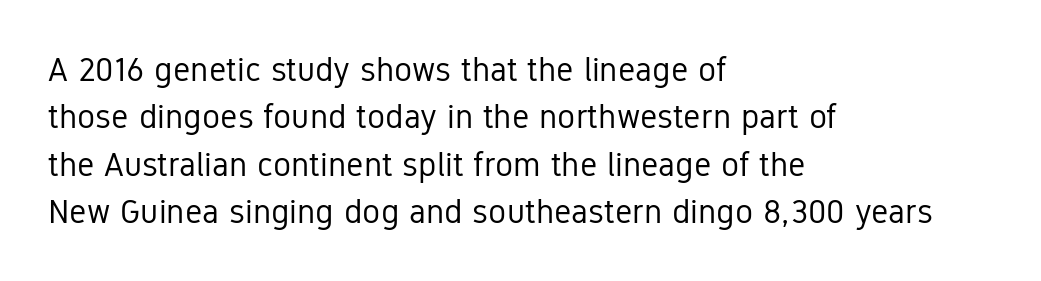
The image shows 34 px regular-weight, condensed sans-serif type, upright; set left-aligned, normal line spacing (1.39x), normal letter spacing, not underlined; low stroke contrast and a medium x-height.
